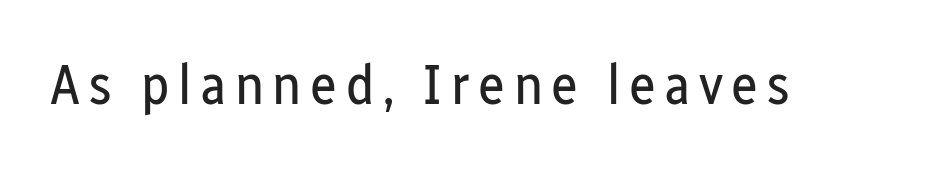
Q: Is the text bold? A: No.
Q: Is the text italic (slanted)? A: No, it is upright.
Q: Is the typeface a serif or a sans-serif typeface? A: Sans-serif.
Q: Is the text underlined? A: No.
Q: Width (condensed, normal, or wide)? A: Condensed.
Q: Stroke contrast? A: Low.
Q: x-height? A: Medium.
Q: Monospaced? A: No.
